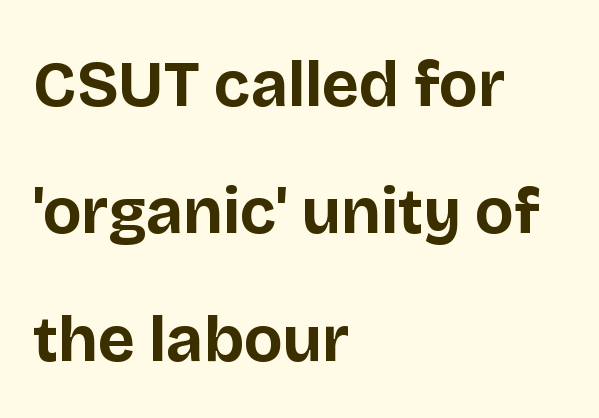
The characters display no serif detailing; their extremities are plain. The line-height multiplier appears high, well above default. Weight check: bold — yes, fully. Short and long lines alike share a common starting point at left. The foot of each line stays bare and open. The rendering uses natural spacing where letterforms have individual widths.
